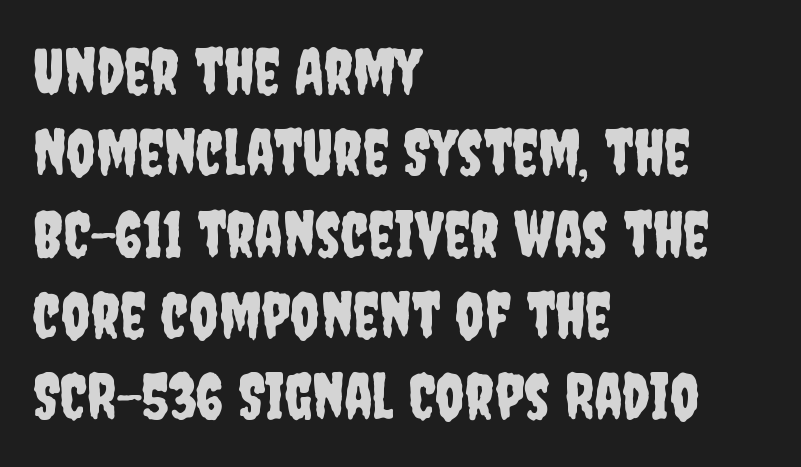
The image shows 64 px condensed sans-serif type, upright; set left-aligned, normal line spacing (1.27x), normal letter spacing, not underlined; low stroke contrast and a large x-height.
